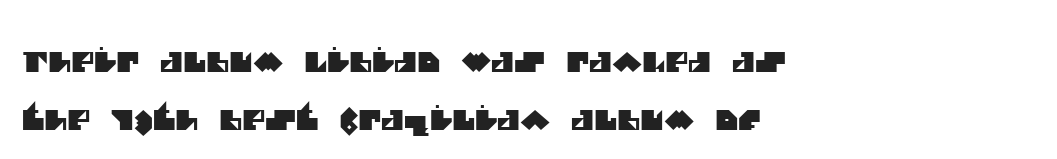
{"serif": "no", "width": "normal", "stroke_contrast": "medium", "x_height": "large", "monospaced": "no", "underline": "no", "align": "left", "line_spacing": "loose", "line_spacing_ratio": 2.07, "letter_spacing": "normal", "letter_spacing_em": 0.0, "glyph_px": 28}
